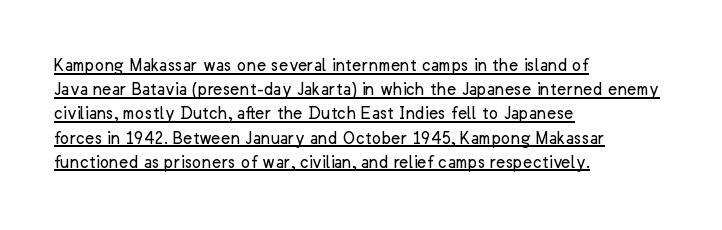
One-word summary of the alignment: left. Posture: upright roman. Letter spacing: default. The rendering uses the underline text-decoration.
